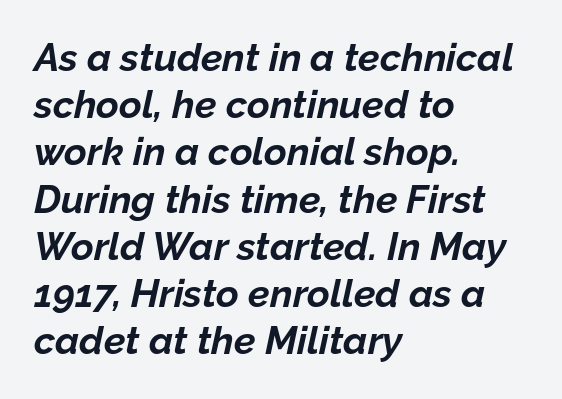
Q: Is the text bold? A: Yes.
Q: Is the text italic (slanted)? A: Yes, it leans right by about 12 degrees.
Q: Is the text underlined? A: No.
Q: How is the paragraph aligned? A: Left-aligned.
Q: Is the spacing between letters normal or unusually wide? A: Normal.
Q: Width (condensed, normal, or wide)? A: Normal.
Q: Stroke contrast? A: Low.
Q: x-height? A: Medium.
Q: Monospaced? A: No.
